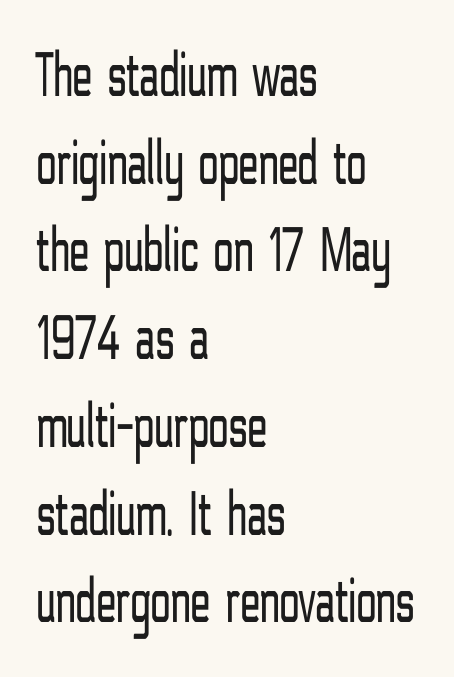
{"serif": "no", "italic": "no", "bold": "no", "weight": "light", "width": "condensed", "stroke_contrast": "low", "x_height": "medium", "monospaced": "no", "underline": "no", "align": "left", "line_spacing": "normal", "line_spacing_ratio": 1.35, "letter_spacing": "normal", "letter_spacing_em": 0.0, "glyph_px": 65}
